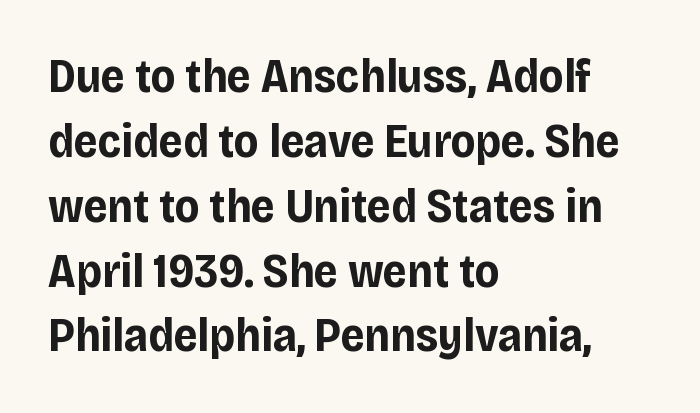
{"serif": "no", "italic": "no", "bold": "yes", "weight": "bold", "width": "normal", "stroke_contrast": "low", "x_height": "large", "monospaced": "no", "underline": "no", "align": "left", "line_spacing": "normal", "line_spacing_ratio": 1.38, "letter_spacing": "normal", "letter_spacing_em": 0.0, "glyph_px": 47}
